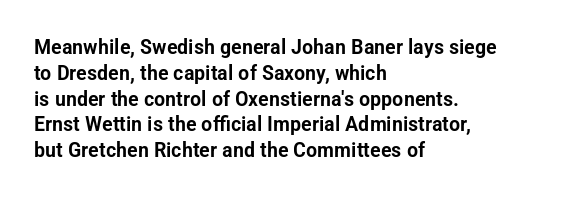
The image shows 21 px text type, upright; set left-aligned, line spacing 1.23x, normal letter spacing, not underlined.
